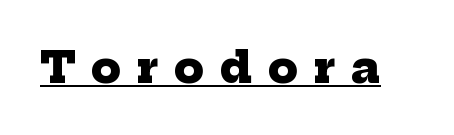
Honestly, the underline is the first thing you notice here. Do the characters align in a grid? No, the font is proportional. The face used here is seriffed, in the tradition of book romans. The characters look thick and weighty, a clear bold.
